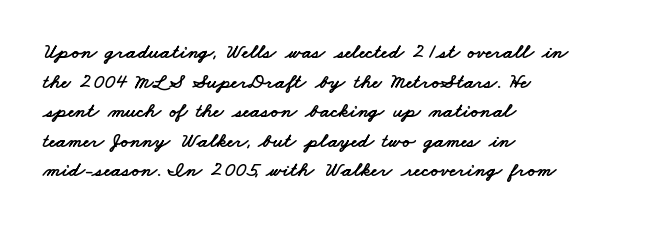
Check the space under the baseline: it is left empty. One glance says typical: line gaps are just what's usual. The rendering keeps characters at their native spacing. Horizontally, the lines are justified to the leading edge only.
